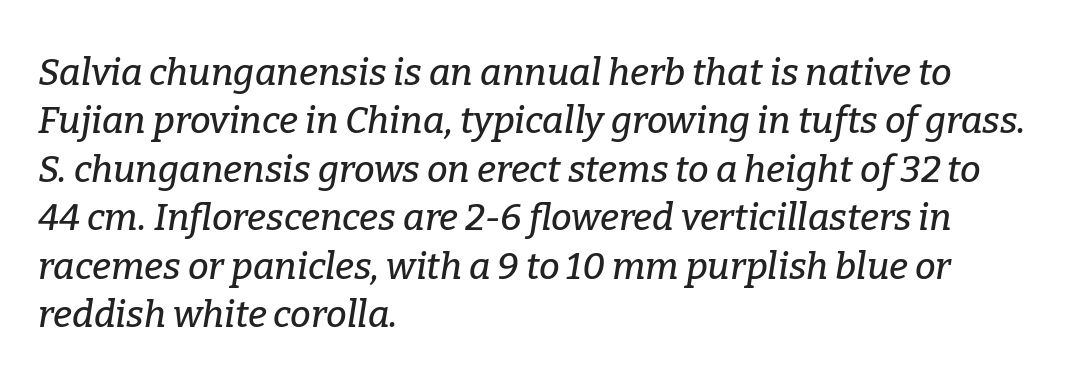
There's an unmistakable incline to the writing here. The line texture is even and compact thanks to regular tracking. A typesetter would call this proportional, since set widths differ per character. Check the space under the baseline: it is left empty. Whoever set this chose a conventional vertical rhythm.
